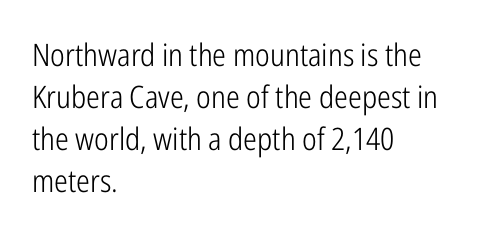
Q: Is the text bold? A: No.
Q: Is the text italic (slanted)? A: No, it is upright.
Q: Is the typeface a serif or a sans-serif typeface? A: Sans-serif.
Q: Is the text underlined? A: No.
Q: How is the paragraph aligned? A: Left-aligned.
Q: Is the spacing between letters normal or unusually wide? A: Normal.
Q: Is the spacing between lines tight, normal or loose? A: Normal.
Q: Width (condensed, normal, or wide)? A: Condensed.
Q: Stroke contrast? A: Low.
Q: x-height? A: Medium.
Q: Monospaced? A: No.
